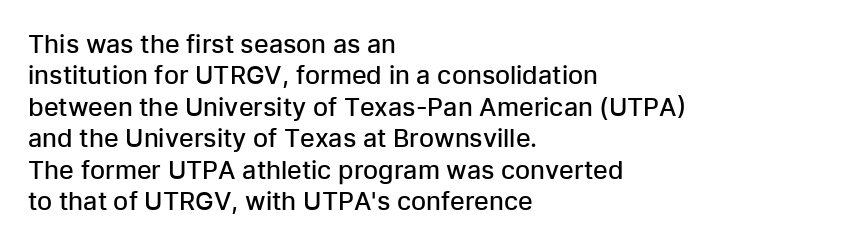
Q: Is the text bold? A: Semi-bold.
Q: Is the text italic (slanted)? A: No, it is upright.
Q: Is the text underlined? A: No.
Q: How is the paragraph aligned? A: Left-aligned.
Q: Is the spacing between letters normal or unusually wide? A: Normal.
Q: Is the spacing between lines tight, normal or loose? A: Normal.
